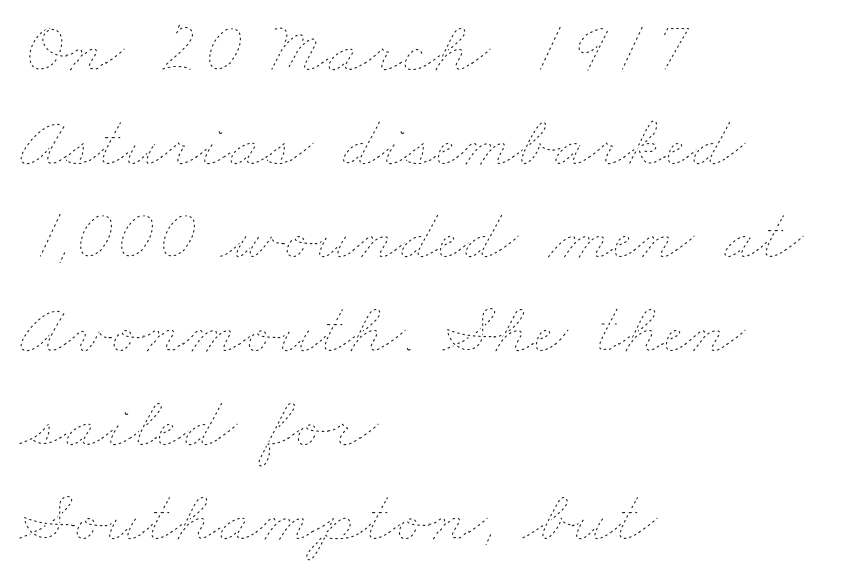
The image shows 75 px thin, wide type; set left-aligned, normal line spacing (1.25x), normal letter spacing, not underlined; low stroke contrast and a small x-height.
